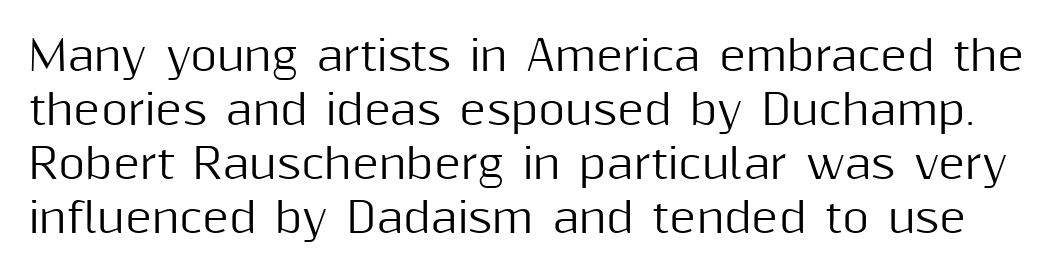
This is sans-serif lettering, the kind often seen on screens and signage. The typography opts for an upright posture over an oblique one. The type is set solid horizontally, with unmodified tracking. The block of text has a typical density, with ordinary space between rows. You could not count columns in this text — the font is proportionally spaced. This rendering features lettering with no underline.
